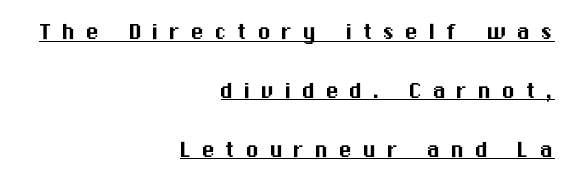
The image shows 27 px text type, upright; set right-aligned, loose line spacing (2.18x), unusually wide letter spacing (+0.38 em), underlined.
